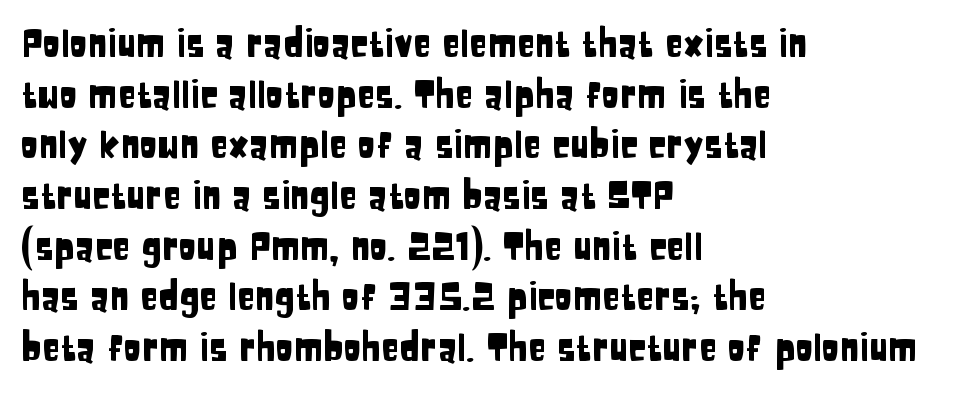
Q: Is the text italic (slanted)? A: No, it is upright.
Q: Is the typeface a serif or a sans-serif typeface? A: Sans-serif.
Q: Is the text underlined? A: No.
Q: How is the paragraph aligned? A: Left-aligned.
Q: Is the spacing between letters normal or unusually wide? A: Normal.
Q: Is the spacing between lines tight, normal or loose? A: Normal.
Q: Width (condensed, normal, or wide)? A: Condensed.
Q: Stroke contrast? A: Low.
Q: x-height? A: Large.
Q: Monospaced? A: No.
